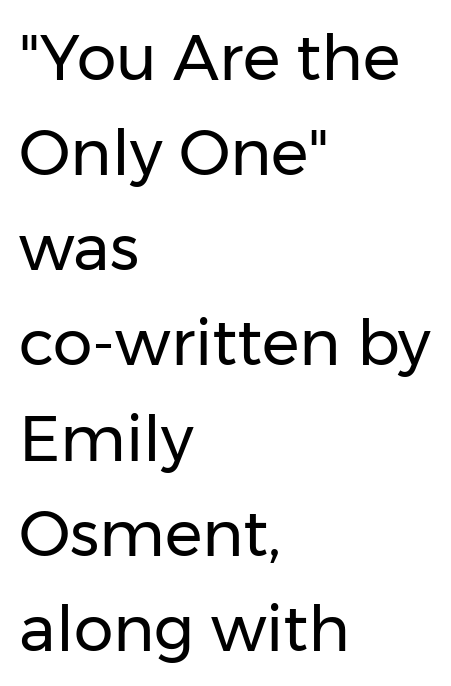
{"serif": "no", "italic": "no", "bold": "no", "weight": "regular", "width": "normal", "stroke_contrast": "low", "x_height": "medium", "monospaced": "no", "underline": "no", "align": "left", "line_spacing": "normal", "line_spacing_ratio": 1.51, "letter_spacing": "normal", "letter_spacing_em": 0.0, "glyph_px": 63}
